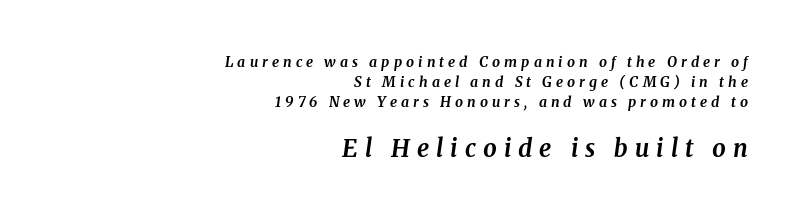
All the whitespace from short lines collects on the left. Top chunk: small. Bottom chunk: large. This is oblique type, the kind used for emphasis or titles. Plain, unruled lines of type.
